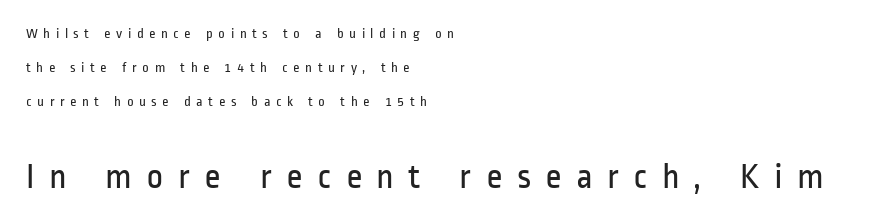
Is this a heavy cut? Hardly; it is regular or lighter. Students, observe: this is what heavily led, spacious text looks like. A student would notice the bottom passage is typeset larger than what precedes it. Style check: upright.
